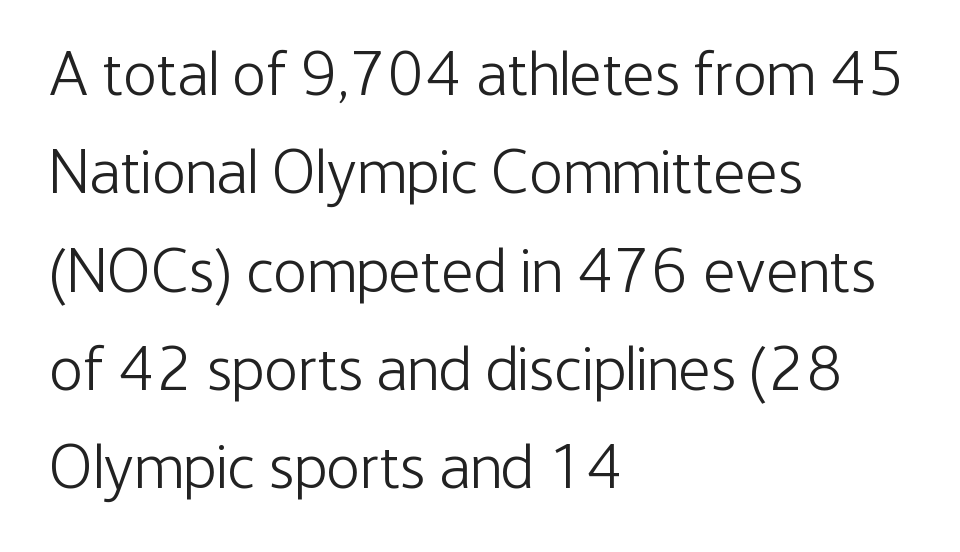
Q: Is the text bold? A: No.
Q: Is the text italic (slanted)? A: No, it is upright.
Q: Is the typeface a serif or a sans-serif typeface? A: Sans-serif.
Q: Is the text underlined? A: No.
Q: How is the paragraph aligned? A: Left-aligned.
Q: Is the spacing between letters normal or unusually wide? A: Normal.
Q: Is the spacing between lines tight, normal or loose? A: Normal.
Q: Width (condensed, normal, or wide)? A: Condensed.
Q: Stroke contrast? A: Low.
Q: x-height? A: Medium.
Q: Monospaced? A: No.
